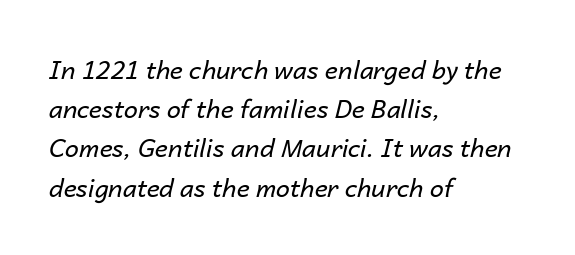
{"italic": "yes", "lean": "right", "slant_degrees": 14, "bold": "no", "underline": "no", "align": "left", "line_spacing": "normal", "line_spacing_ratio": 1.57, "letter_spacing": "normal", "letter_spacing_em": 0.0, "glyph_px": 25}
